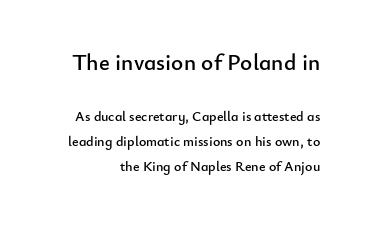
Large over small — that's the arrangement of the two blocks here. The area under the type is left untouched. The lettering stays uniformly vertical, giving the passage a roman look. The horizontal fit of the characters is conventional and even.
